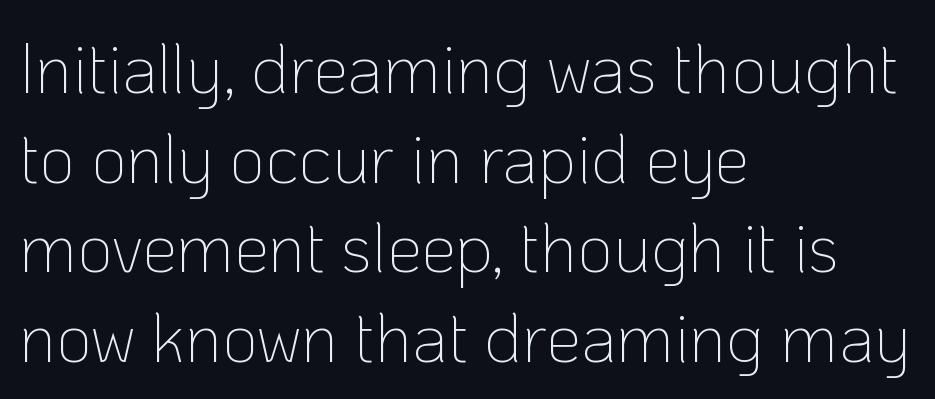
No letter is thick-stroked: the sample isn't bold. Evenly set lines give the paragraph a standard silhouette. You could call the tracking neutral — neither tight nor loose. The letters stand upright; this is a roman face.
